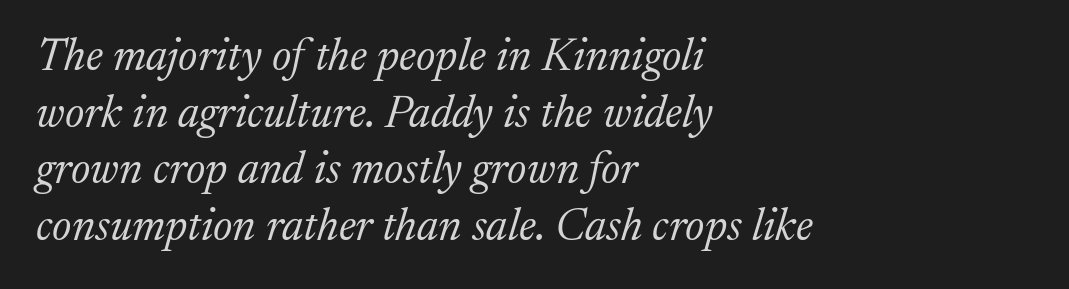
{"serif": "yes", "italic": "yes", "lean": "right", "slant_degrees": 17, "bold": "no", "weight": "light", "width": "normal", "stroke_contrast": "medium", "x_height": "medium", "monospaced": "no", "underline": "no", "align": "left", "line_spacing": "normal", "line_spacing_ratio": 1.26, "letter_spacing": "normal", "letter_spacing_em": 0.0, "glyph_px": 45}
